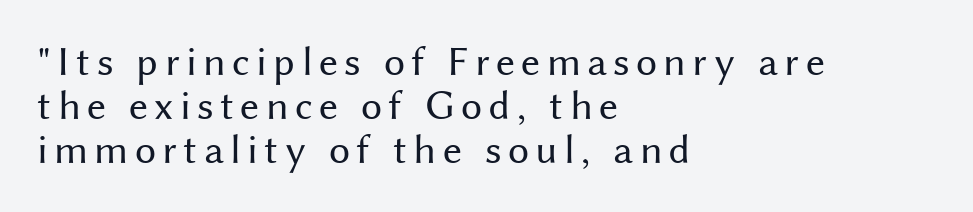
This sample is left-justified, so line endings fall wherever the words run out. Only glyphs here, with clear space below each row. The typography opts for an upright posture over an oblique one. On a weight scale, this lands at 450 or below. In terms of letterform style, serifs are entirely absent.
